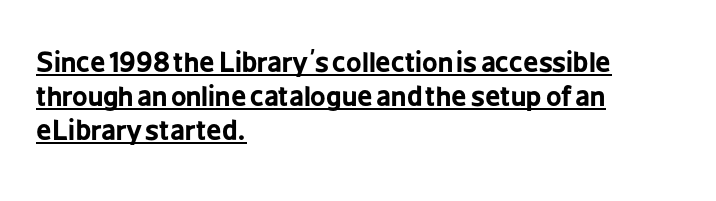
The face used here has the dense, thick strokes of a bold. These lines sit exactly where default settings would place them. Unlike italic type, these characters show no tilt at all. The typesetter has applied underlining to the passage shown. Nobody touched the tracking dial on this one.
